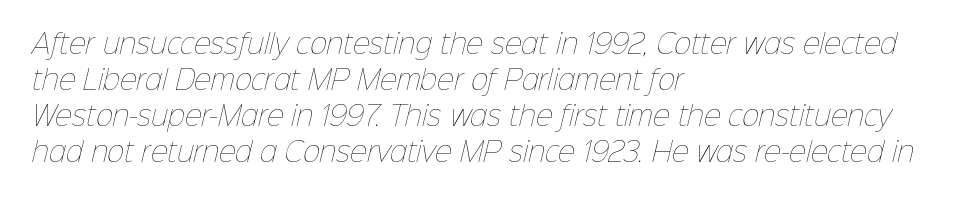
The image shows 26 px text type; set left-aligned, normal line spacing (1.39x), normal letter spacing, not underlined.
